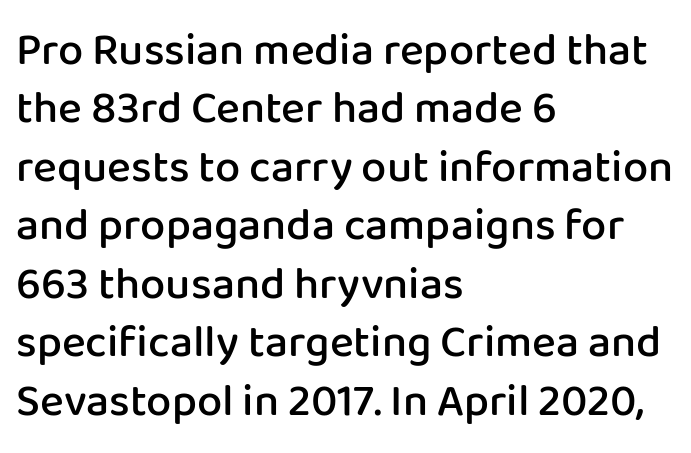
The image shows 45 px semibold sans-serif type, upright; set left-aligned, normal line spacing (1.3x), normal letter spacing, not underlined; low stroke contrast and a medium x-height.
